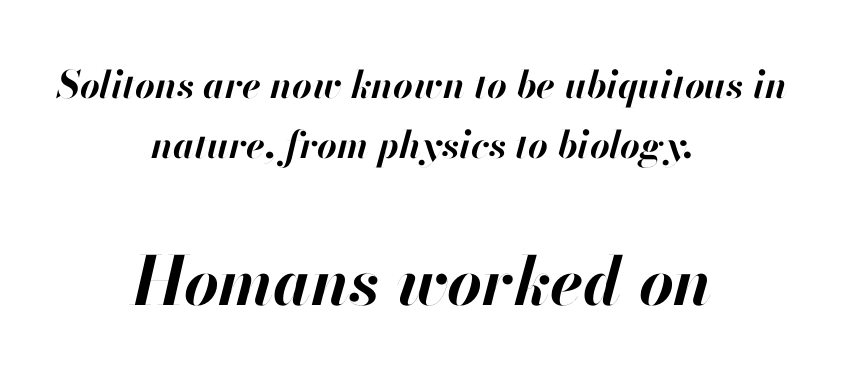
{"italic": "yes", "lean": "right", "slant_degrees": 13, "bold": "yes", "weight": "bold", "width": "normal", "stroke_contrast": "high", "x_height": "small", "monospaced": "no", "underline": "no", "align": "center", "line_spacing": "normal", "line_spacing_ratio": 1.59, "letter_spacing": "normal", "letter_spacing_em": 0.0, "larger_block": "second", "size_ratio": 1.76, "glyph_px": 67}
